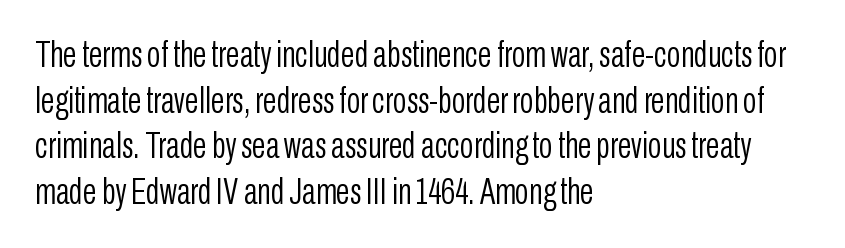
{"serif": "no", "italic": "no", "bold": "no", "weight": "light", "width": "condensed", "stroke_contrast": "low", "x_height": "medium", "monospaced": "no", "underline": "no", "align": "left", "line_spacing": "normal", "line_spacing_ratio": 1.27, "letter_spacing": "normal", "letter_spacing_em": 0.0, "glyph_px": 36}
